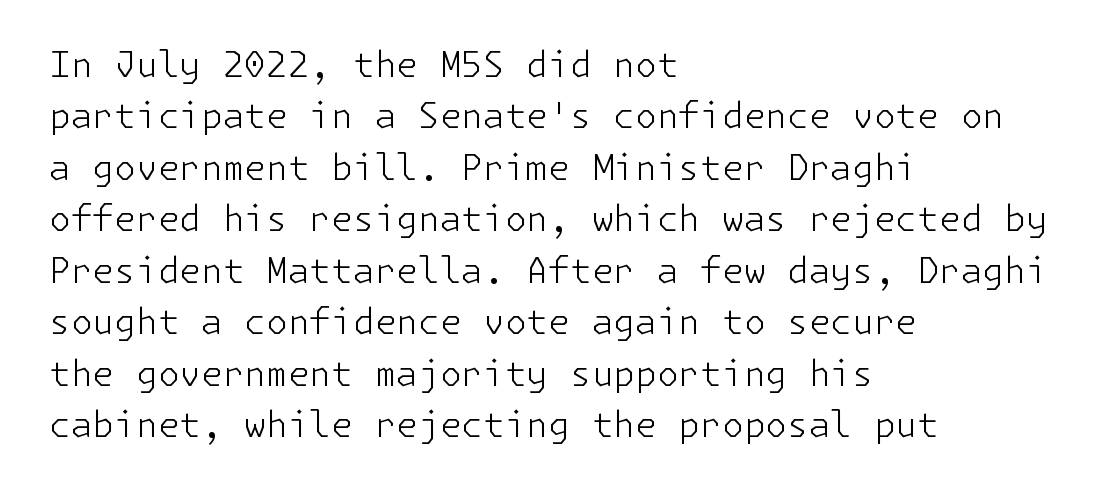
Q: Is the text bold? A: No.
Q: Is the text italic (slanted)? A: No, it is upright.
Q: Is the typeface a serif or a sans-serif typeface? A: Sans-serif.
Q: Is the text underlined? A: No.
Q: How is the paragraph aligned? A: Left-aligned.
Q: Is the spacing between letters normal or unusually wide? A: Normal.
Q: Is the spacing between lines tight, normal or loose? A: Normal.
Q: Width (condensed, normal, or wide)? A: Normal.
Q: Stroke contrast? A: Low.
Q: x-height? A: Medium.
